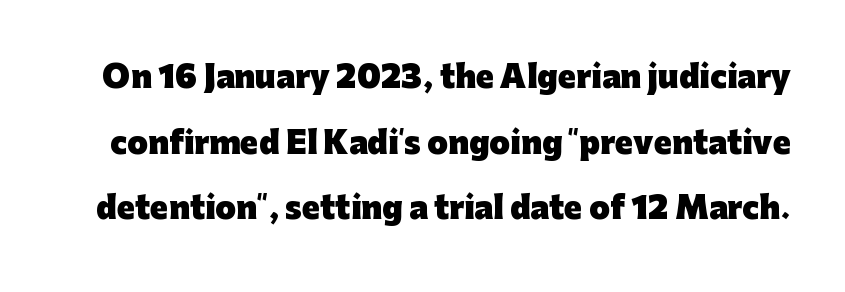
The image shows 30 px heavy sans-serif type, upright; set loose line spacing (2.19x), normal letter spacing, not underlined; low stroke contrast and a medium x-height.
